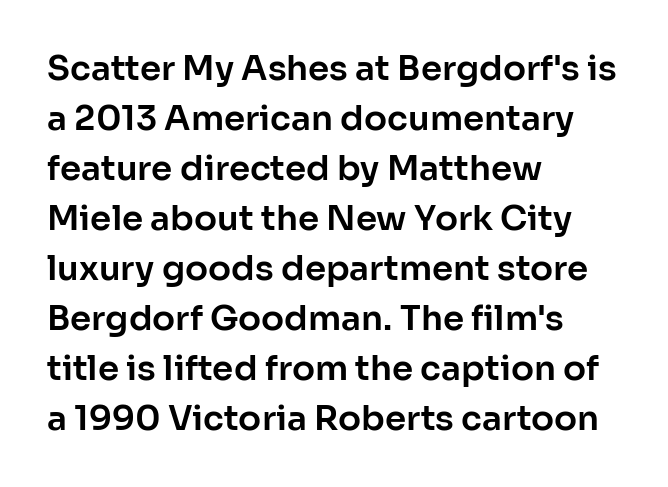
{"serif": "no", "italic": "no", "width": "normal", "stroke_contrast": "low", "x_height": "medium", "monospaced": "no", "underline": "no", "align": "left", "line_spacing": "normal", "line_spacing_ratio": 1.47, "letter_spacing": "normal", "letter_spacing_em": 0.0, "glyph_px": 34}
